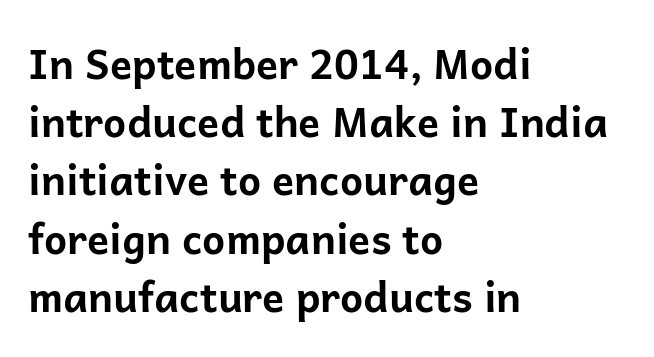
Q: Is the text bold? A: Yes.
Q: Is the text italic (slanted)? A: No, it is upright.
Q: Is the typeface a serif or a sans-serif typeface? A: Sans-serif.
Q: Is the text underlined? A: No.
Q: How is the paragraph aligned? A: Left-aligned.
Q: Is the spacing between letters normal or unusually wide? A: Normal.
Q: Is the spacing between lines tight, normal or loose? A: Normal.
Q: Width (condensed, normal, or wide)? A: Normal.
Q: Stroke contrast? A: Low.
Q: x-height? A: Medium.
Q: Monospaced? A: No.
